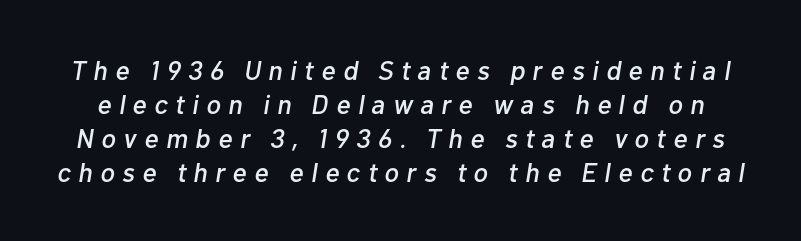
{"italic": "yes", "lean": "right", "slant_degrees": 10, "underline": "no", "line_spacing": "normal", "line_spacing_ratio": 1.26, "letter_spacing": "wide", "letter_spacing_em": 0.28, "glyph_px": 27}
